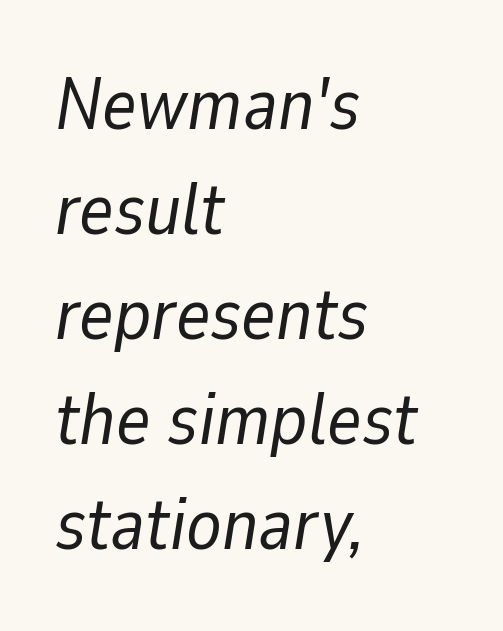
The image shows 73 px regular-weight type, italic (leaning right); set left-aligned, normal line spacing (1.44x), normal letter spacing, not underlined; low stroke contrast and a medium x-height.
